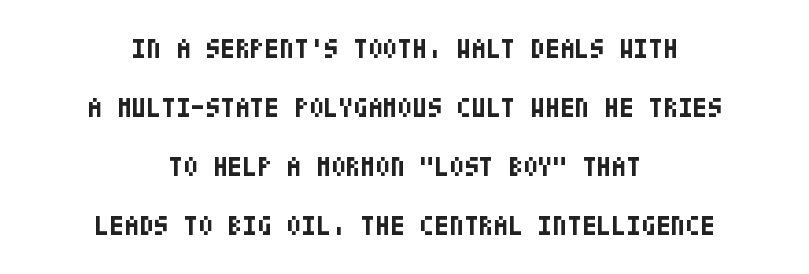
{"italic": "no", "bold": "yes", "underline": "no", "align": "center", "line_spacing": "loose", "line_spacing_ratio": 2.19, "letter_spacing": "normal", "letter_spacing_em": 0.0, "glyph_px": 27}
